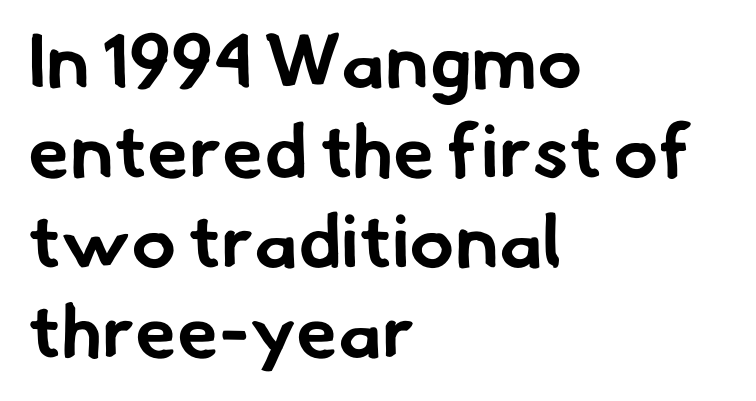
{"serif": "no", "bold": "yes", "weight": "bold", "width": "normal", "stroke_contrast": "low", "x_height": "small", "monospaced": "no", "underline": "no", "align": "left", "line_spacing_ratio": 1.2, "letter_spacing": "normal", "letter_spacing_em": 0.0, "glyph_px": 75}
